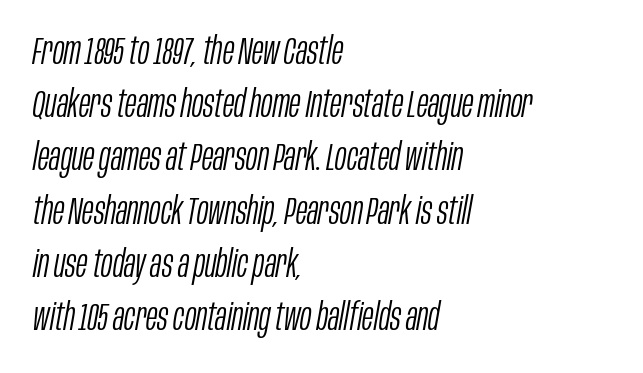
The passage shown is typed in a proportional face where columns would drift. Quick note: interline space is typical. A typesetter would mark this as italic. The characters are drawn with everyday or finer stroke widths. Compared with a centered layout, this one pins lines to the left instead. Between one letter and the next there's only the usual sliver of space.
